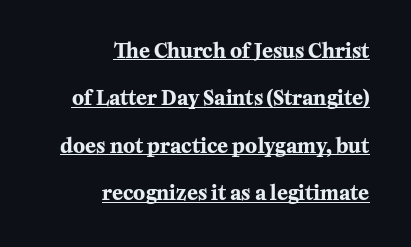
The image shows 20 px bold type, upright; set right-aligned, loose line spacing (2.37x), normal letter spacing, underlined.
